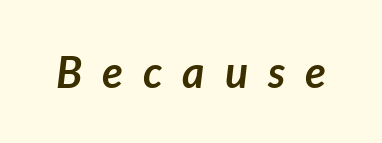
The image shows 43 px semibold type, italic (leaning right); set unusually wide letter spacing (+0.46 em), not underlined; low stroke contrast and a medium x-height.
